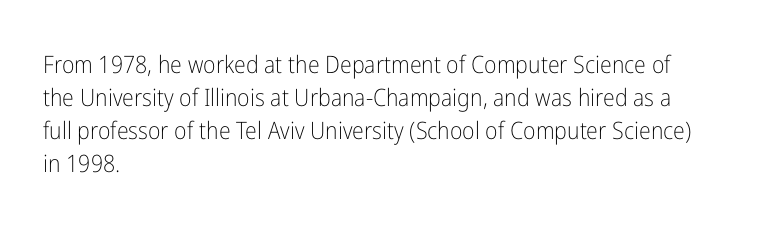
Q: Is the text bold? A: No.
Q: Is the text italic (slanted)? A: No, it is upright.
Q: Is the text underlined? A: No.
Q: How is the paragraph aligned? A: Left-aligned.
Q: Is the spacing between letters normal or unusually wide? A: Normal.
Q: Is the spacing between lines tight, normal or loose? A: Normal.
